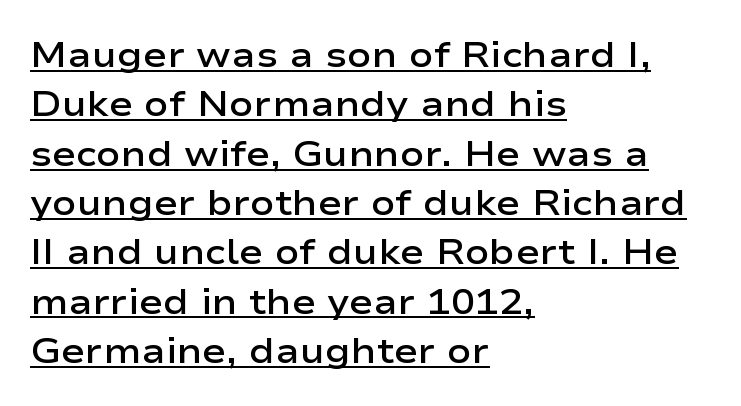
Q: Is the text bold? A: Semi-bold.
Q: Is the text italic (slanted)? A: No, it is upright.
Q: Is the typeface a serif or a sans-serif typeface? A: Sans-serif.
Q: Is the text underlined? A: Yes.
Q: How is the paragraph aligned? A: Left-aligned.
Q: Is the spacing between letters normal or unusually wide? A: Normal.
Q: Is the spacing between lines tight, normal or loose? A: Normal.
Q: Width (condensed, normal, or wide)? A: Wide.
Q: Stroke contrast? A: Low.
Q: x-height? A: Medium.
Q: Monospaced? A: No.
